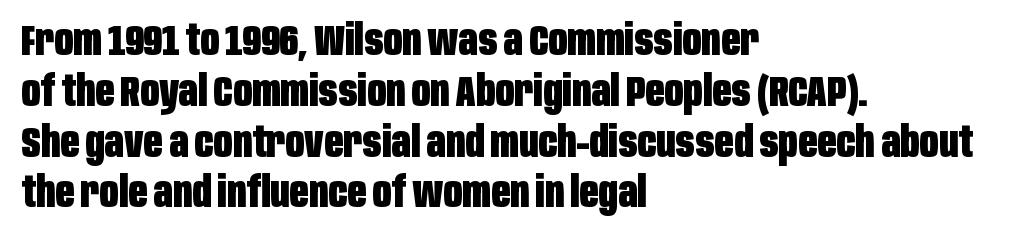
{"serif": "no", "italic": "no", "bold": "yes", "weight": "heavy", "width": "condensed", "stroke_contrast": "low", "x_height": "large", "monospaced": "no", "underline": "no", "align": "left", "line_spacing_ratio": 1.21, "letter_spacing": "normal", "letter_spacing_em": 0.0, "glyph_px": 42}
